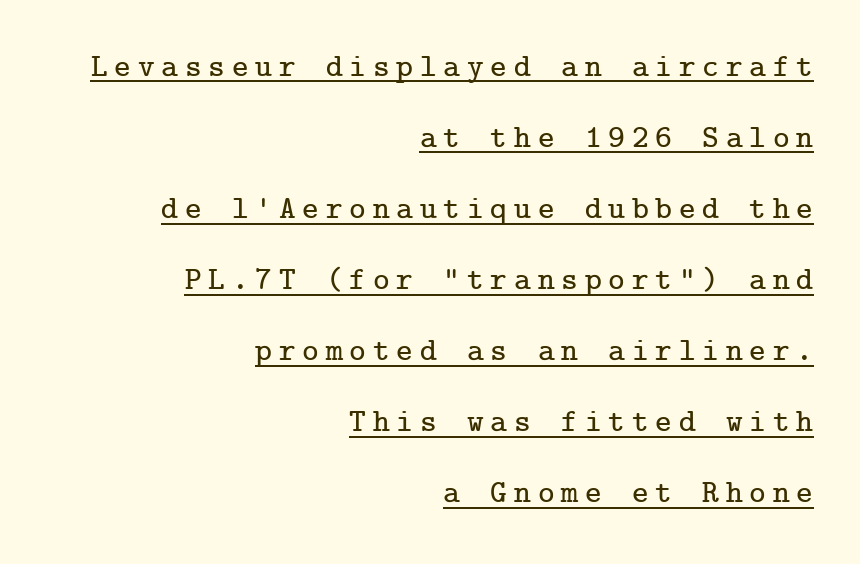
{"serif": "yes", "italic": "no", "width": "normal", "stroke_contrast": "low", "x_height": "medium", "underline": "yes", "align": "right", "line_spacing": "loose", "line_spacing_ratio": 2.22, "letter_spacing": "wide", "letter_spacing_em": 0.21, "glyph_px": 32}
